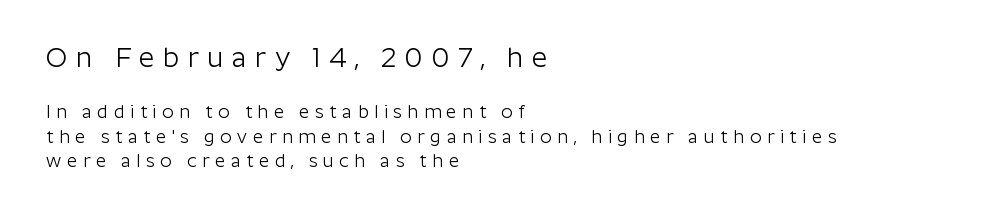
The image shows 27 px text type, upright; set left-aligned, normal line spacing (1.36x), unusually wide letter spacing (+0.31 em), not underlined; the first (top) block is 1.5x larger.
